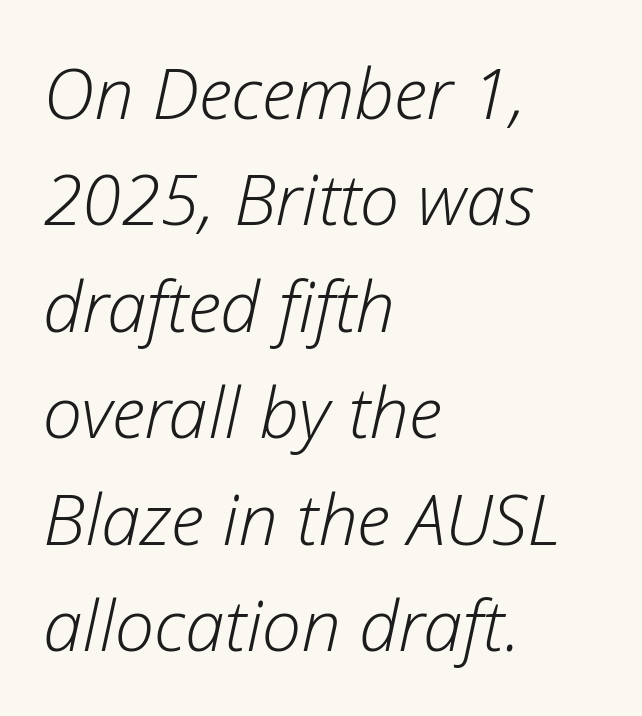
The image shows 71 px light type, italic (leaning right); set left-aligned, normal line spacing (1.5x), normal letter spacing, not underlined; low stroke contrast and a medium x-height.
